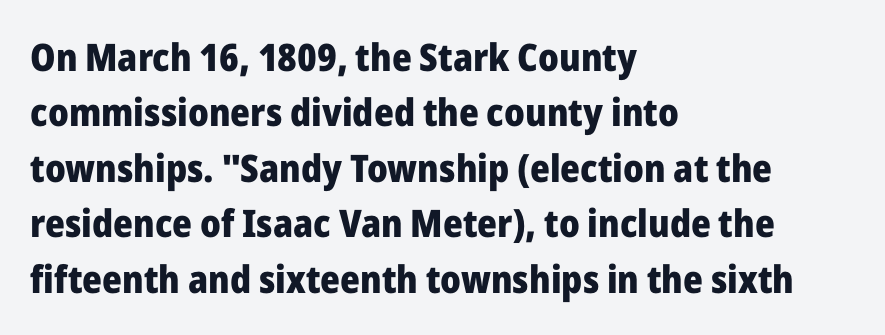
{"serif": "no", "italic": "no", "bold": "yes", "weight": "heavy", "width": "normal", "stroke_contrast": "low", "x_height": "medium", "monospaced": "no", "underline": "no", "align": "left", "line_spacing": "normal", "line_spacing_ratio": 1.46, "letter_spacing": "normal", "letter_spacing_em": 0.0, "glyph_px": 38}
